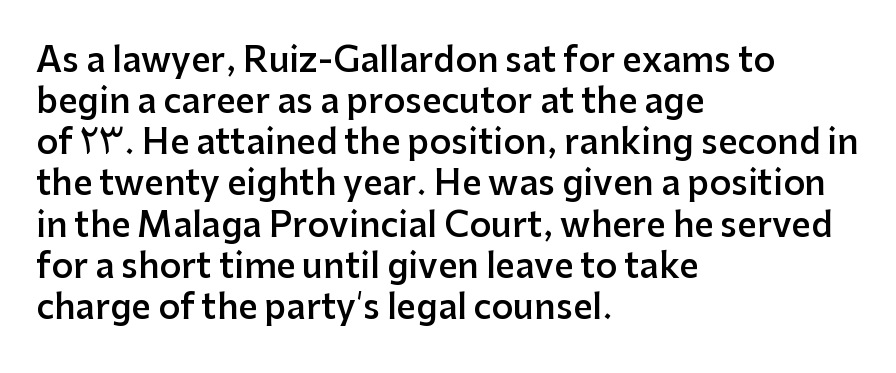
{"serif": "no", "italic": "no", "bold": "semi", "weight": "semibold", "width": "normal", "stroke_contrast": "low", "x_height": "medium", "monospaced": "no", "underline": "no", "align": "left", "line_spacing_ratio": 1.21, "letter_spacing": "normal", "letter_spacing_em": 0.0, "glyph_px": 34}
